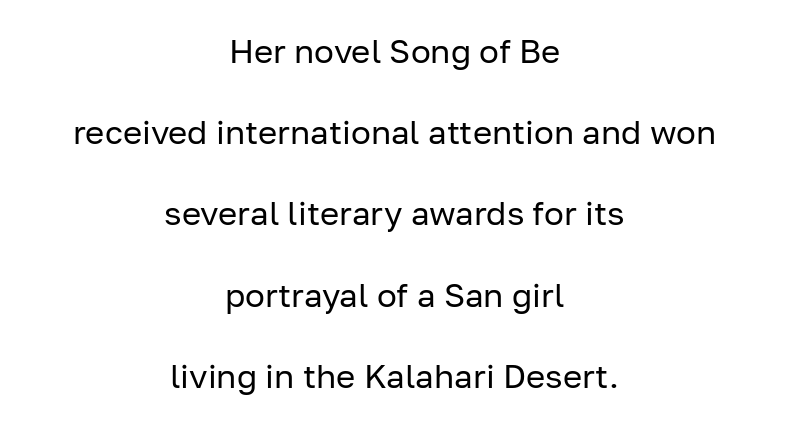
Q: Is the text bold? A: No.
Q: Is the text italic (slanted)? A: No, it is upright.
Q: Is the typeface a serif or a sans-serif typeface? A: Sans-serif.
Q: Is the text underlined? A: No.
Q: How is the paragraph aligned? A: Centered.
Q: Is the spacing between letters normal or unusually wide? A: Normal.
Q: Is the spacing between lines tight, normal or loose? A: Loose.
Q: Width (condensed, normal, or wide)? A: Normal.
Q: Stroke contrast? A: Low.
Q: x-height? A: Medium.
Q: Monospaced? A: No.
